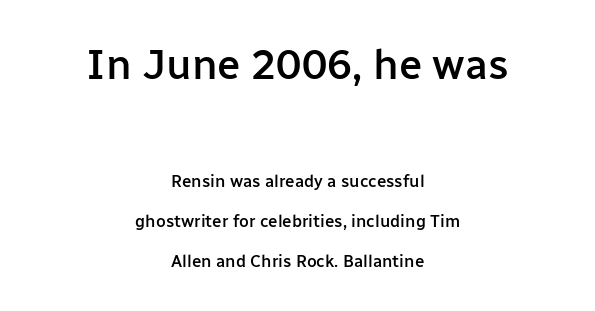
{"serif": "no", "italic": "no", "bold": "semi", "weight": "semibold", "width": "normal", "stroke_contrast": "low", "x_height": "medium", "monospaced": "no", "underline": "no", "align": "center", "line_spacing": "loose", "line_spacing_ratio": 2.33, "letter_spacing": "normal", "letter_spacing_em": 0.0, "larger_block": "first", "size_ratio": 2.47, "glyph_px": 42}
